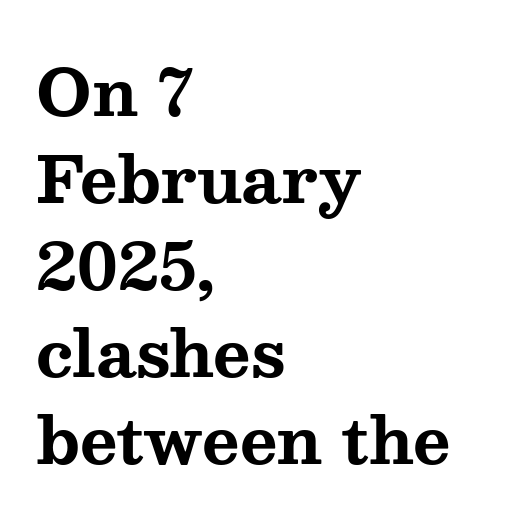
{"serif": "yes", "italic": "no", "bold": "yes", "weight": "bold", "width": "wide", "stroke_contrast": "medium", "x_height": "medium", "monospaced": "no", "underline": "no", "align": "left", "line_spacing": "normal", "line_spacing_ratio": 1.36, "letter_spacing": "normal", "letter_spacing_em": 0.0, "glyph_px": 64}
